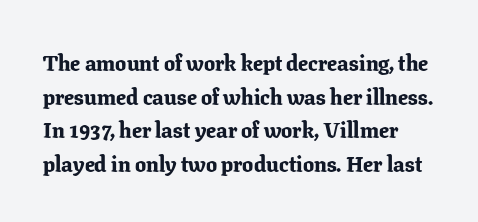
Posture: upright roman. Whoever set this chose a conventional vertical rhythm. Between one letter and the next there's only the usual sliver of space. A clean baseline with only descenders dipping below it.
